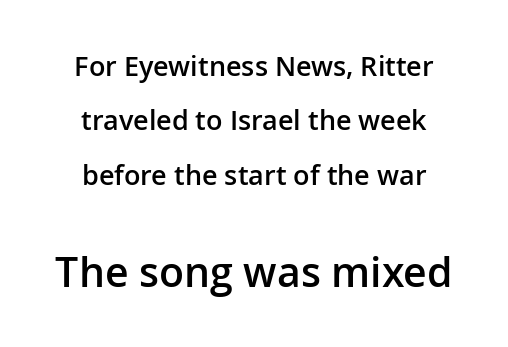
The image shows 41 px semibold sans-serif type, upright; set centered, loose line spacing (2.01x), normal letter spacing, not underlined; the second (bottom) block is 1.52x larger; low stroke contrast and a medium x-height.
